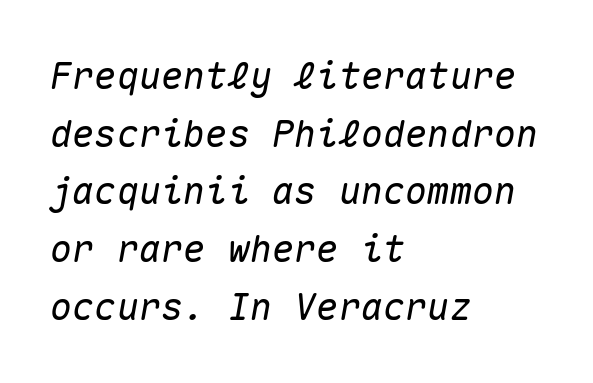
Q: Is the text italic (slanted)? A: Yes, it leans right by about 10 degrees.
Q: Is the text underlined? A: No.
Q: How is the paragraph aligned? A: Left-aligned.
Q: Is the spacing between letters normal or unusually wide? A: Normal.
Q: Is the spacing between lines tight, normal or loose? A: Normal.
Q: Width (condensed, normal, or wide)? A: Normal.
Q: Stroke contrast? A: Medium.
Q: x-height? A: Medium.
Q: Monospaced? A: Yes.
